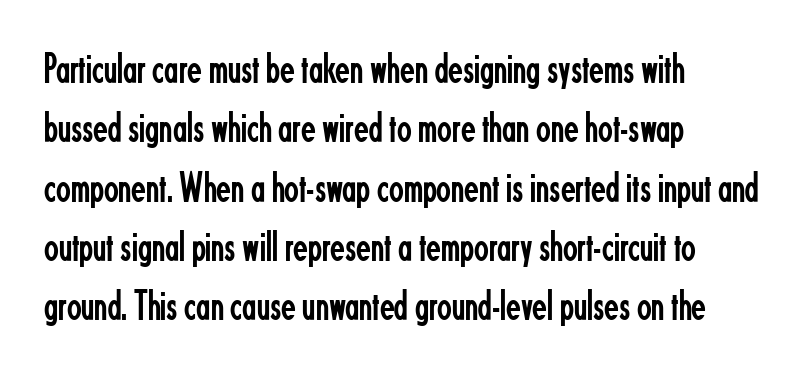
Q: Is the text bold? A: No.
Q: Is the text italic (slanted)? A: No, it is upright.
Q: Is the typeface a serif or a sans-serif typeface? A: Sans-serif.
Q: Is the text underlined? A: No.
Q: How is the paragraph aligned? A: Left-aligned.
Q: Is the spacing between letters normal or unusually wide? A: Normal.
Q: Is the spacing between lines tight, normal or loose? A: Normal.
Q: Width (condensed, normal, or wide)? A: Condensed.
Q: Stroke contrast? A: Low.
Q: x-height? A: Small.
Q: Monospaced? A: No.
